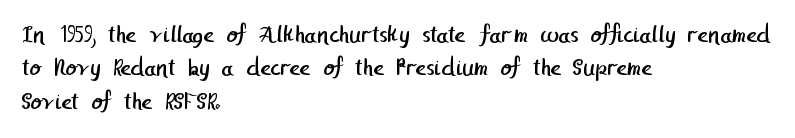
{"bold": "no", "underline": "no", "align": "left", "line_spacing": "normal", "line_spacing_ratio": 1.28, "letter_spacing": "normal", "letter_spacing_em": 0.0, "glyph_px": 26}
